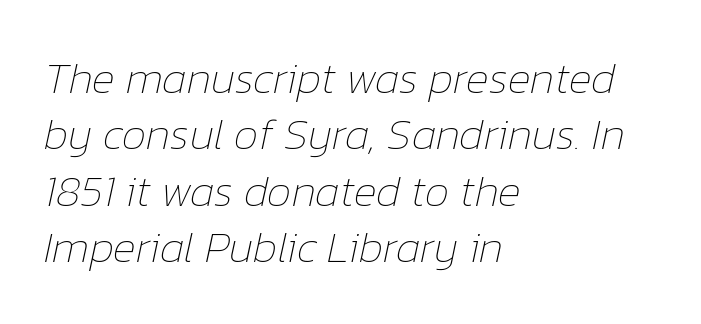
{"italic": "yes", "lean": "right", "slant_degrees": 12, "bold": "no", "weight": "thin", "width": "normal", "stroke_contrast": "low", "x_height": "medium", "monospaced": "no", "underline": "no", "align": "left", "line_spacing": "normal", "line_spacing_ratio": 1.28, "letter_spacing": "normal", "letter_spacing_em": 0.0, "glyph_px": 44}
